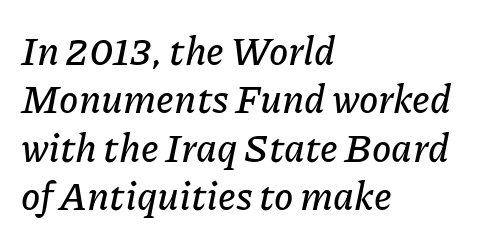
{"italic": "yes", "lean": "right", "slant_degrees": 11, "width": "normal", "stroke_contrast": "low", "x_height": "medium", "monospaced": "no", "underline": "no", "align": "left", "line_spacing_ratio": 1.24, "letter_spacing": "normal", "letter_spacing_em": 0.0, "glyph_px": 39}
